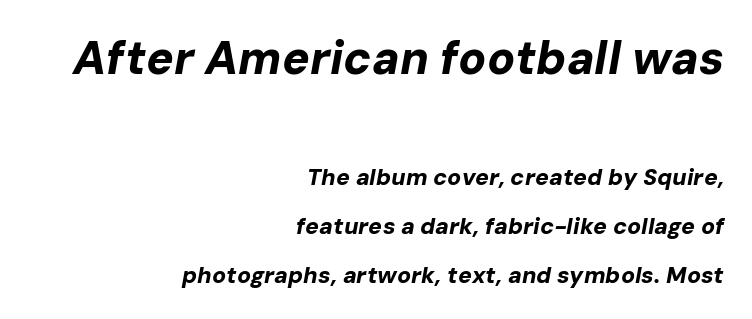
{"italic": "yes", "lean": "right", "slant_degrees": 10, "bold": "yes", "weight": "bold", "width": "normal", "stroke_contrast": "low", "x_height": "medium", "monospaced": "no", "underline": "no", "align": "right", "line_spacing": "loose", "line_spacing_ratio": 2.12, "letter_spacing": "normal", "letter_spacing_em": 0.0, "larger_block": "first", "size_ratio": 2.0, "glyph_px": 46}
